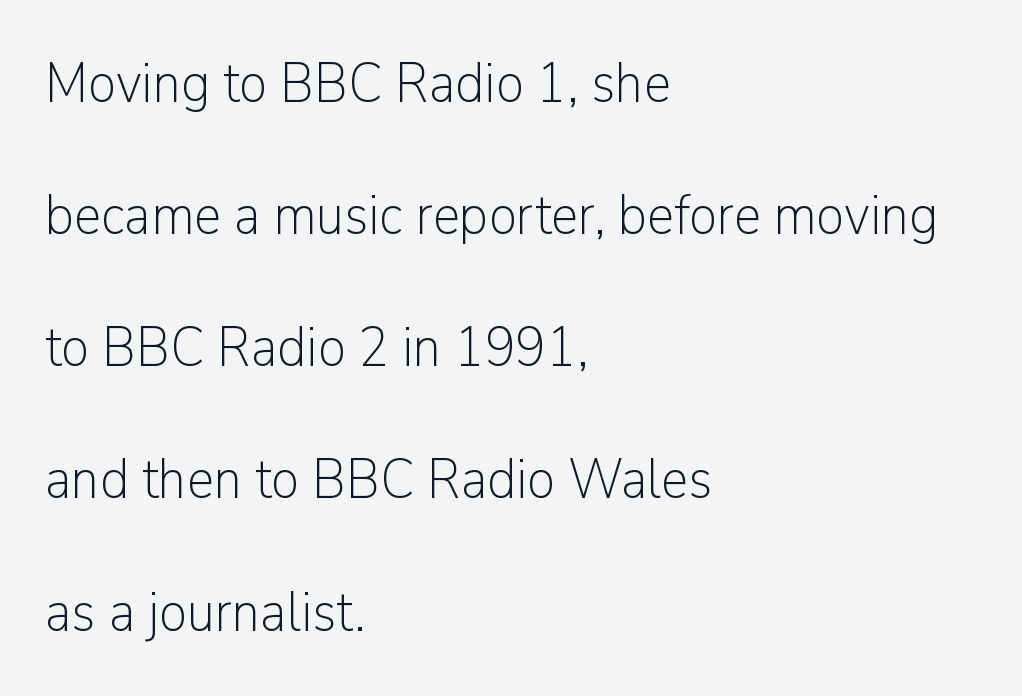
The image shows 56 px light sans-serif type, upright; set left-aligned, loose line spacing (2.36x), normal letter spacing, not underlined; low stroke contrast and a medium x-height.
